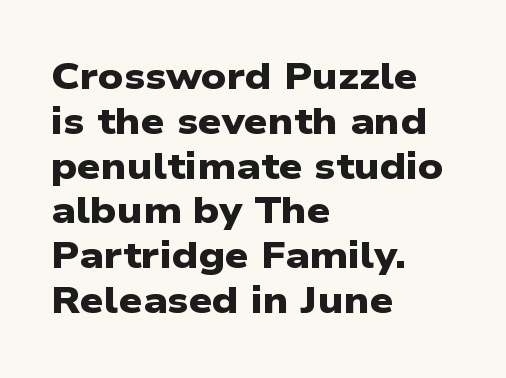
The image shows 37 px heavy, wide sans-serif type; set left-aligned, line spacing 1.21x, normal letter spacing, not underlined; low stroke contrast and a medium x-height.
